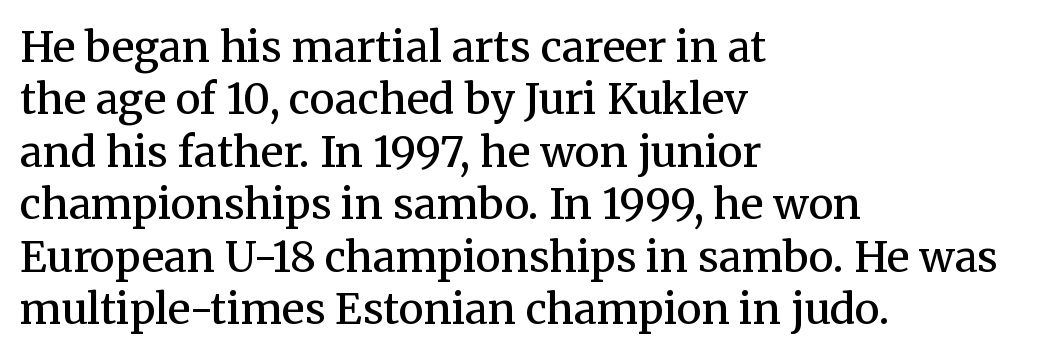
{"serif": "yes", "italic": "no", "bold": "semi", "weight": "semibold", "width": "normal", "stroke_contrast": "medium", "x_height": "medium", "monospaced": "no", "underline": "no", "align": "left", "line_spacing": "normal", "line_spacing_ratio": 1.25, "letter_spacing": "normal", "letter_spacing_em": 0.0, "glyph_px": 42}
